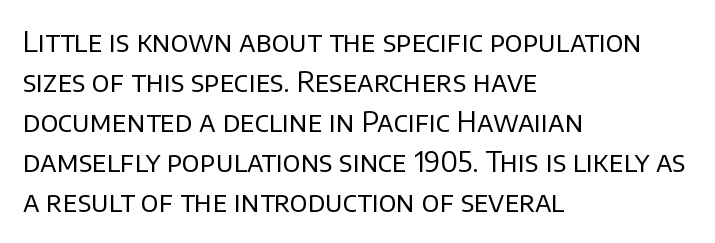
Q: Is the text bold? A: No.
Q: Is the text italic (slanted)? A: No, it is upright.
Q: Is the typeface a serif or a sans-serif typeface? A: Sans-serif.
Q: Is the text underlined? A: No.
Q: How is the paragraph aligned? A: Left-aligned.
Q: Is the spacing between letters normal or unusually wide? A: Normal.
Q: Is the spacing between lines tight, normal or loose? A: Normal.
Q: Width (condensed, normal, or wide)? A: Normal.
Q: Stroke contrast? A: Low.
Q: x-height? A: Large.
Q: Monospaced? A: No.
